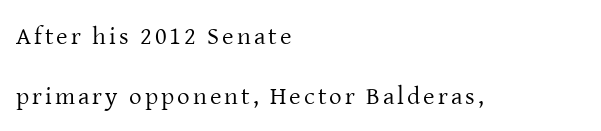
Left-aligned paragraph, ragged on the right. No extra ink here — the face is not bold. Ascenders rise straight up at ninety degrees. The leading is generous, giving the passage an open texture.
